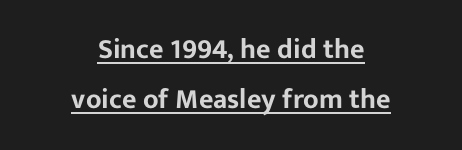
The image shows 28 px sans-serif type, upright; set centered, line spacing 1.8x, normal letter spacing, underlined; low stroke contrast and a medium x-height.
